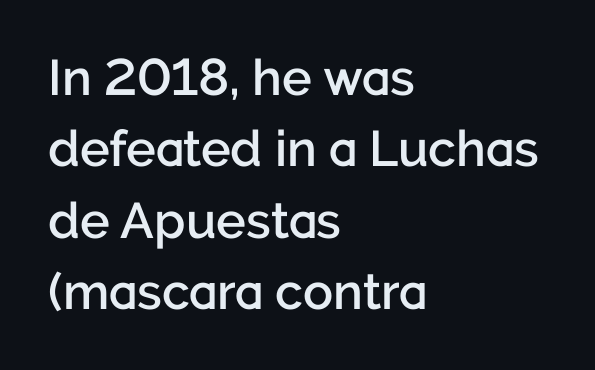
Nothing sits at the stroke ends, so this counts as sans-serif. What stands out about the letter spacing? Nothing — it is the standard amount. Characters remain perfectly vertical along every line. The glyphs are unaccompanied by any horizontal stroke below them. Strokes here are thickened, but only to semibold level. Honestly, the row spacing looks completely unremarkable.
